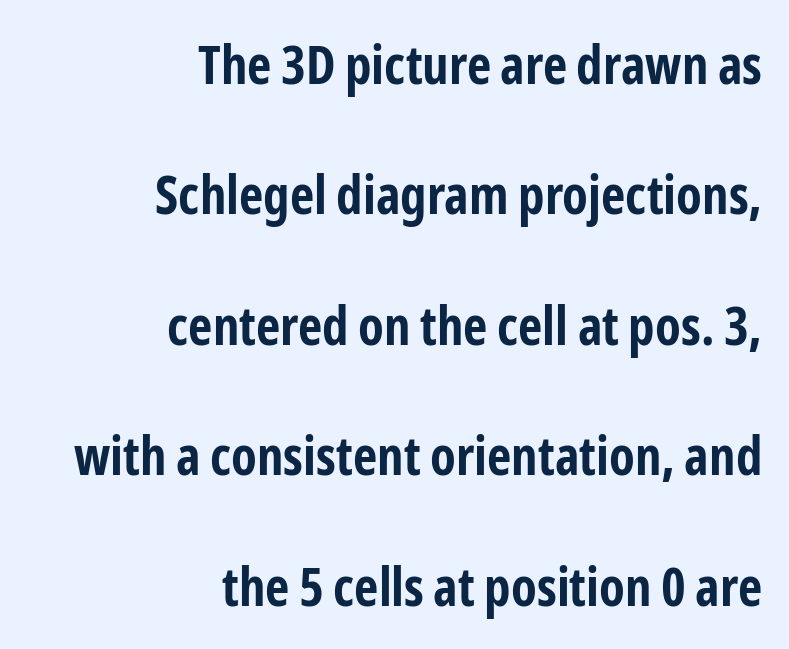
The image shows 53 px bold, condensed sans-serif type, upright; set right-aligned, loose line spacing (2.46x), normal letter spacing, not underlined; low stroke contrast and a medium x-height.
